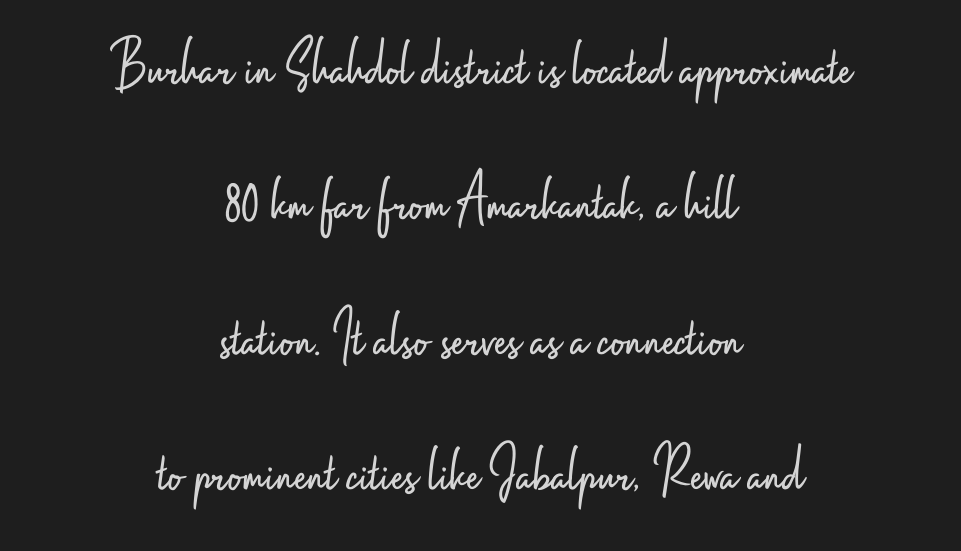
{"serif": "no", "bold": "no", "weight": "light", "width": "condensed", "stroke_contrast": "low", "x_height": "small", "monospaced": "no", "underline": "no", "align": "center", "line_spacing": "loose", "line_spacing_ratio": 2.02, "letter_spacing": "normal", "letter_spacing_em": 0.0, "glyph_px": 67}
